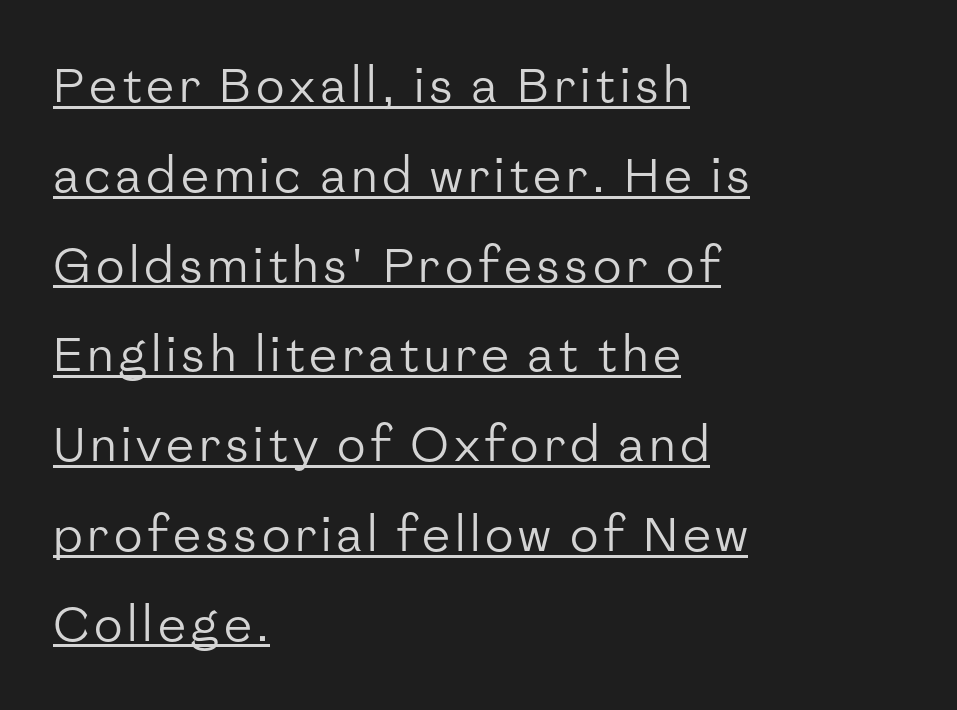
{"serif": "no", "italic": "no", "bold": "no", "weight": "regular", "width": "normal", "stroke_contrast": "low", "x_height": "medium", "monospaced": "no", "underline": "yes", "align": "left", "line_spacing": "loose", "line_spacing_ratio": 1.91, "glyph_px": 47}
